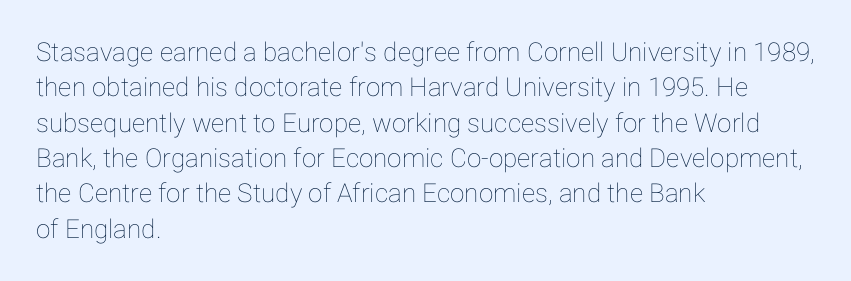
The image shows 26 px text type, upright; set left-aligned, normal line spacing (1.36x), normal letter spacing, not underlined.
